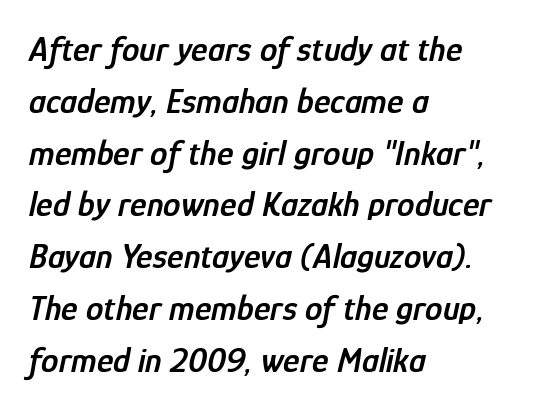
Quick note: italic. Reading down the block, your eye returns to a fixed left position each line. Nothing unusual about the tracking: characters are spaced as the font intends. These lines are rendered in a variable-pitch font. Check under the words: just untouched page. Moderately thickened strokes mark this as semibold type.
